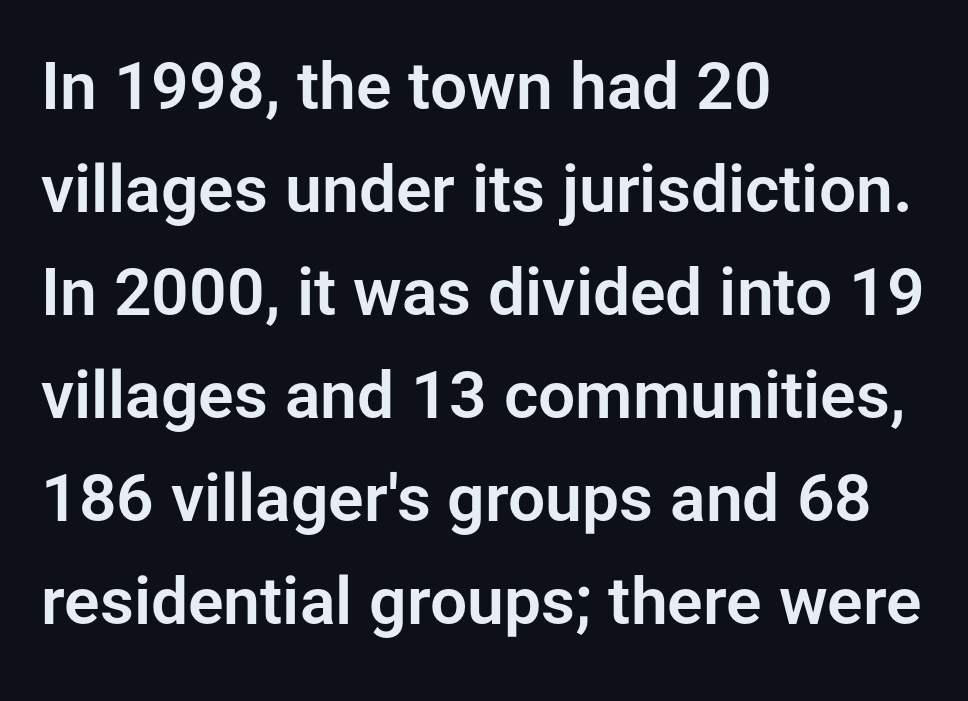
{"serif": "no", "italic": "no", "width": "normal", "stroke_contrast": "low", "x_height": "medium", "monospaced": "no", "underline": "no", "align": "left", "line_spacing": "normal", "line_spacing_ratio": 1.56, "letter_spacing": "normal", "letter_spacing_em": 0.0, "glyph_px": 66}
